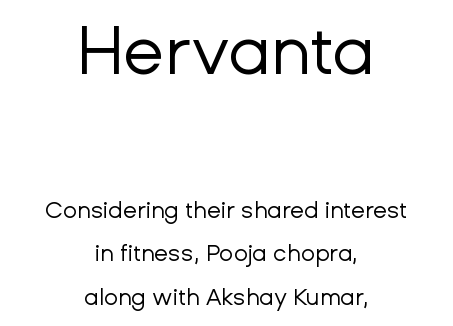
The image shows 68 px regular-weight sans-serif type, upright; set centered, line spacing 1.88x, normal letter spacing, not underlined; the first (top) block is 2.96x larger; low stroke contrast and a medium x-height.
